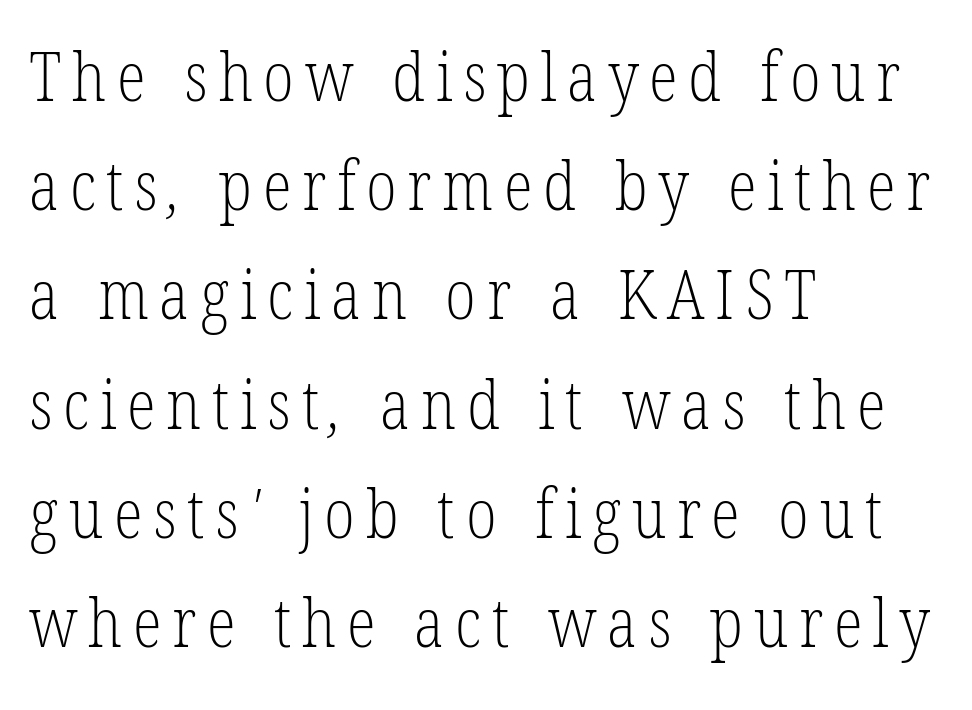
The words here are not underlined. A typesetter would call this leading conventional body-copy spacing. Varying glyph widths throughout — classic text-font behaviour. Each letter's strokes conclude with small projecting serifs. Every row of glyphs begins at an identical x-position on the left. Unbolded letterforms with no extra heft.
